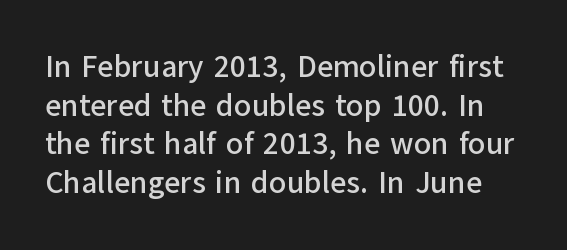
{"serif": "no", "italic": "no", "width": "normal", "stroke_contrast": "low", "x_height": "medium", "monospaced": "no", "underline": "no", "line_spacing": "normal", "line_spacing_ratio": 1.25, "letter_spacing": "normal", "letter_spacing_em": 0.0, "glyph_px": 31}
